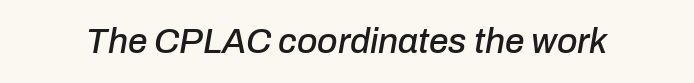
The image shows 35 px text type, italic (leaning right); set normal letter spacing, not underlined; low stroke contrast and a medium x-height.
